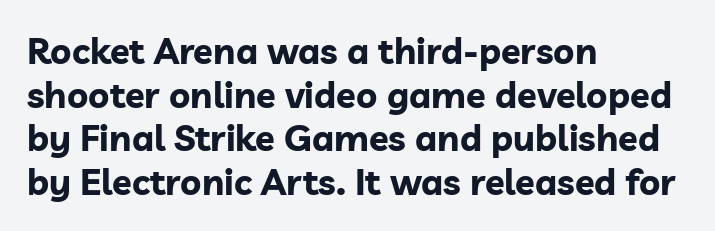
The image shows 36 px bold sans-serif type, upright; set left-aligned, line spacing 1.21x, normal letter spacing, not underlined; low stroke contrast and a medium x-height.
